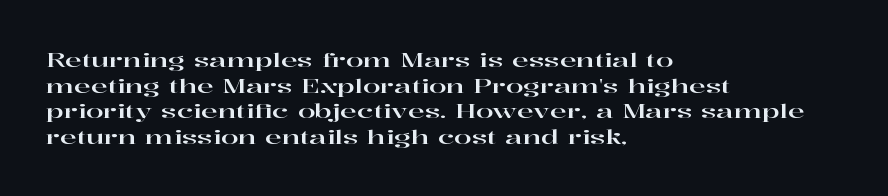
The image shows 20 px text type, upright; set left-aligned, normal line spacing (1.28x), normal letter spacing, not underlined.
